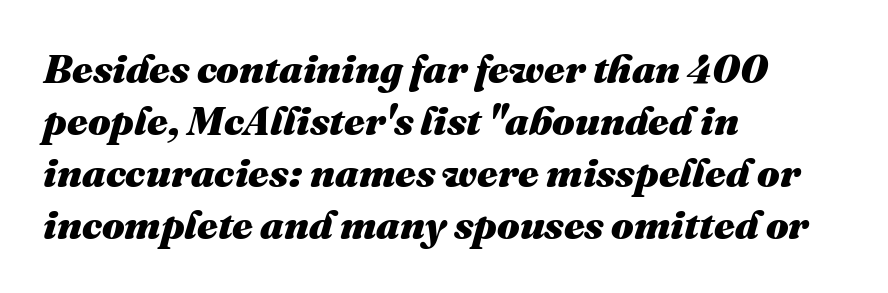
Q: Is the text bold? A: Yes.
Q: Is the text italic (slanted)? A: Yes, it leans right by about 16 degrees.
Q: Is the text underlined? A: No.
Q: How is the paragraph aligned? A: Left-aligned.
Q: Is the spacing between letters normal or unusually wide? A: Normal.
Q: Is the spacing between lines tight, normal or loose? A: Normal.
Q: Width (condensed, normal, or wide)? A: Normal.
Q: Stroke contrast? A: Medium.
Q: x-height? A: Medium.
Q: Monospaced? A: No.
